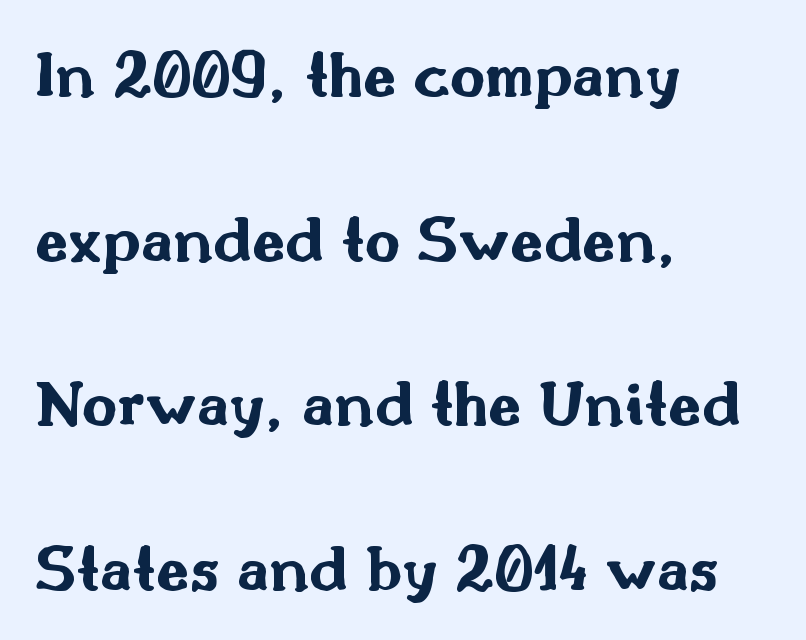
Q: Is the text bold? A: Yes.
Q: Is the text italic (slanted)? A: No, it is upright.
Q: Is the typeface a serif or a sans-serif typeface? A: Sans-serif.
Q: Is the text underlined? A: No.
Q: How is the paragraph aligned? A: Left-aligned.
Q: Is the spacing between letters normal or unusually wide? A: Normal.
Q: Is the spacing between lines tight, normal or loose? A: Loose.
Q: Width (condensed, normal, or wide)? A: Wide.
Q: Stroke contrast? A: Medium.
Q: x-height? A: Small.
Q: Monospaced? A: No.
